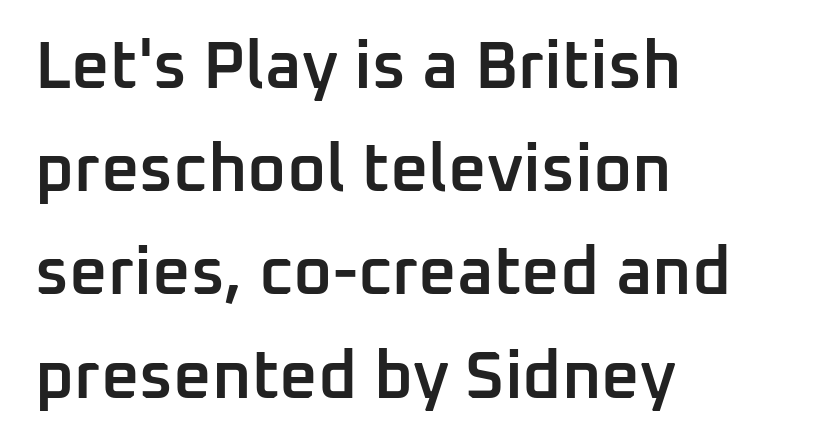
These lines sit exactly where default settings would place them. Typographically, this falls in the sans-serif category. The letterforms sit shoulder to shoulder at normal distance. Each letter keeps its own natural width here, so spacing adapts to shape.
